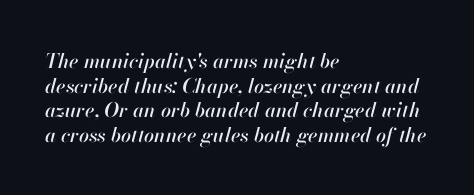
{"italic": "yes", "lean": "right", "slant_degrees": 13, "underline": "no", "align": "left", "line_spacing_ratio": 1.23, "letter_spacing": "normal", "letter_spacing_em": 0.0, "glyph_px": 20}
